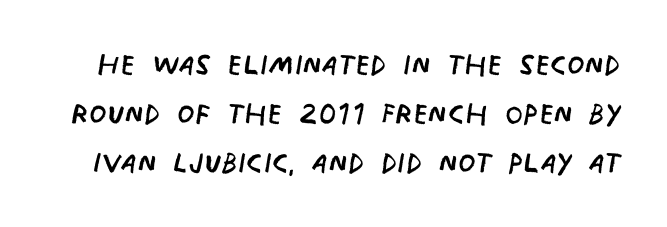
{"serif": "no", "bold": "no", "weight": "regular", "width": "condensed", "stroke_contrast": "low", "x_height": "large", "monospaced": "no", "underline": "no", "line_spacing_ratio": 1.22, "letter_spacing": "normal", "letter_spacing_em": 0.0, "glyph_px": 40}
